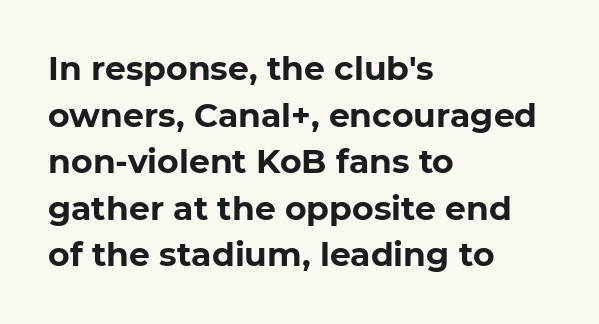
{"serif": "no", "bold": "yes", "weight": "bold", "width": "normal", "stroke_contrast": "low", "x_height": "medium", "monospaced": "no", "underline": "no", "align": "left", "line_spacing": "normal", "line_spacing_ratio": 1.41, "letter_spacing": "normal", "letter_spacing_em": 0.0, "glyph_px": 33}
